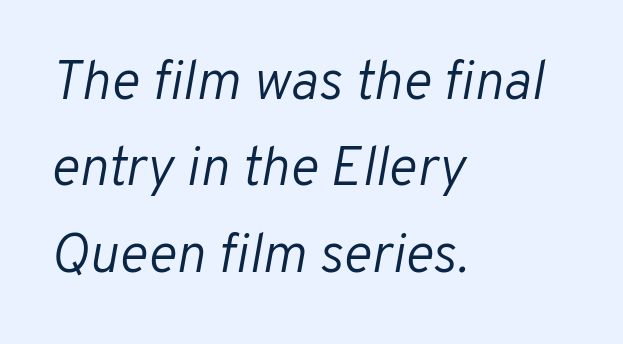
Stems and bowls with no extra thickness — not bold. Nobody drew a line under any word here. Every character sits at an angle, as italics do. One glance says typical: line gaps are just what's usual.
